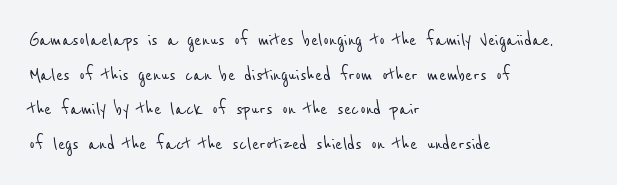
{"underline": "no", "align": "left", "line_spacing": "normal", "line_spacing_ratio": 1.57, "letter_spacing": "normal", "letter_spacing_em": 0.0, "glyph_px": 22}
